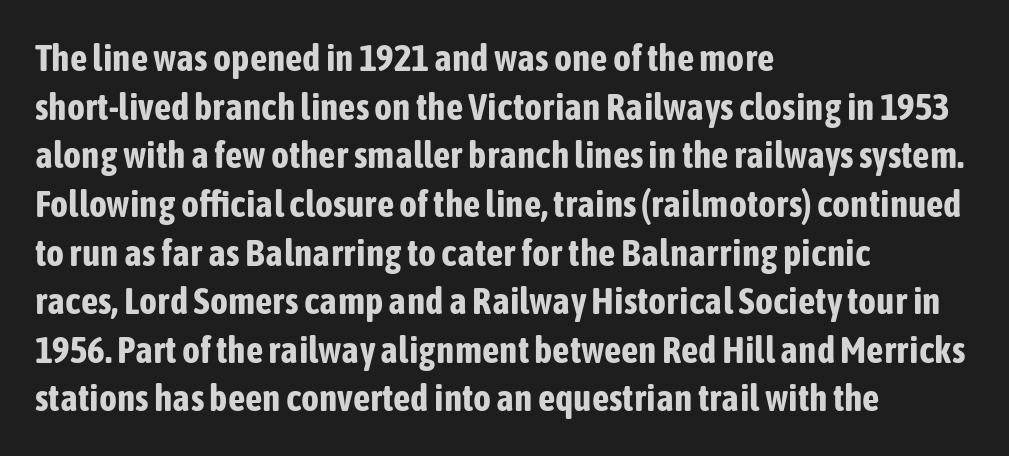
Q: Is the text bold? A: Yes.
Q: Is the text italic (slanted)? A: No, it is upright.
Q: Is the typeface a serif or a sans-serif typeface? A: Sans-serif.
Q: Is the text underlined? A: No.
Q: How is the paragraph aligned? A: Left-aligned.
Q: Is the spacing between letters normal or unusually wide? A: Normal.
Q: Is the spacing between lines tight, normal or loose? A: Normal.
Q: Width (condensed, normal, or wide)? A: Condensed.
Q: Stroke contrast? A: Low.
Q: x-height? A: Medium.
Q: Monospaced? A: No.
